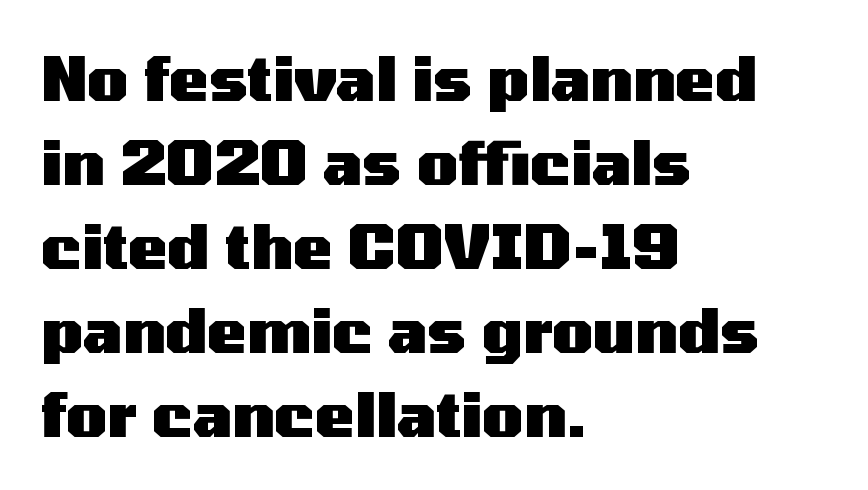
The image shows 60 px heavy, wide sans-serif type, upright; set left-aligned, normal line spacing (1.4x), normal letter spacing, not underlined; medium stroke contrast and a medium x-height.
